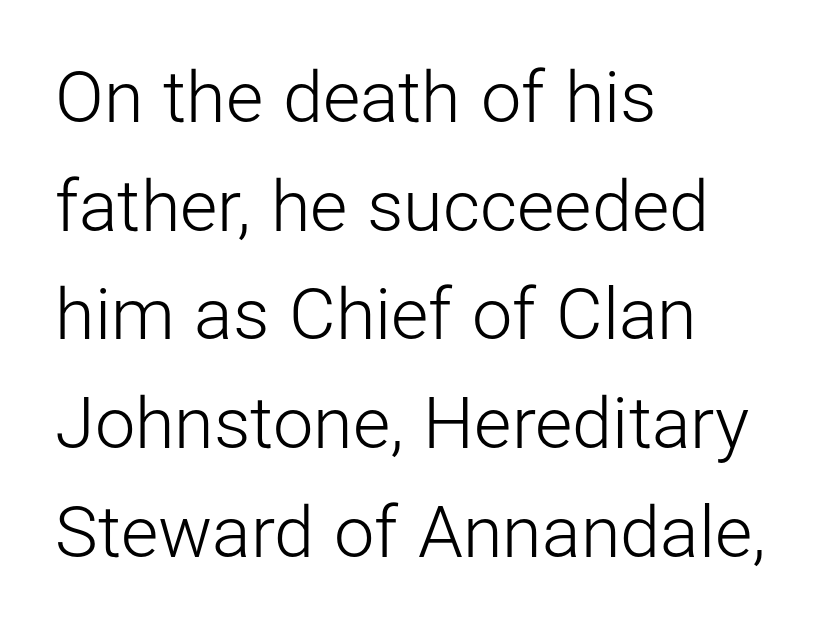
The image shows 72 px light sans-serif type, upright; set left-aligned, normal line spacing (1.51x), normal letter spacing, not underlined; low stroke contrast and a medium x-height.
